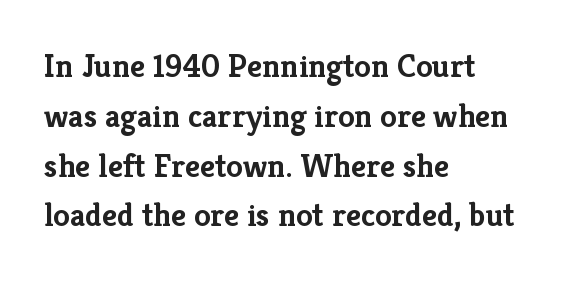
{"serif": "yes", "italic": "no", "bold": "yes", "weight": "semibold", "width": "normal", "stroke_contrast": "low", "x_height": "medium", "monospaced": "no", "underline": "no", "align": "left", "line_spacing": "normal", "line_spacing_ratio": 1.51, "letter_spacing": "normal", "letter_spacing_em": 0.0, "glyph_px": 33}
